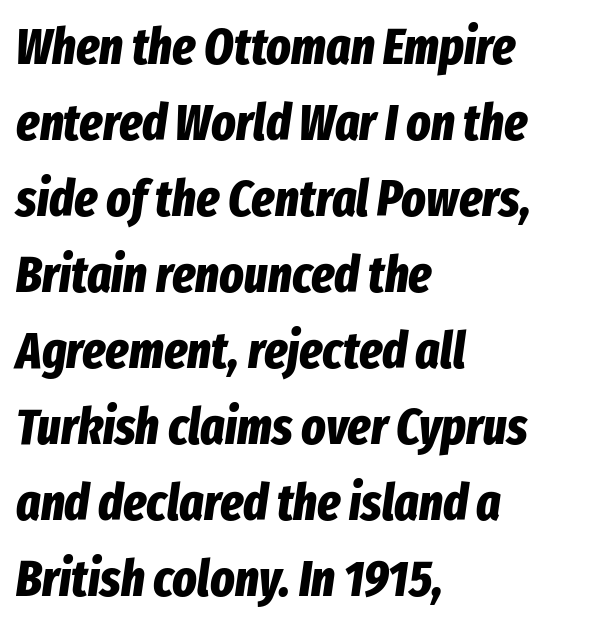
The image shows 51 px bold, condensed type, italic (leaning right); set left-aligned, normal line spacing (1.49x), normal letter spacing, not underlined; low stroke contrast and a medium x-height.
